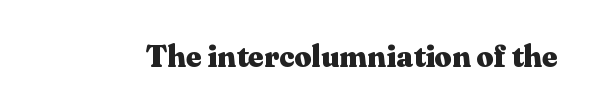
The image shows 30 px heavy, wide serif type, upright; set normal letter spacing, not underlined; medium stroke contrast and a medium x-height.
